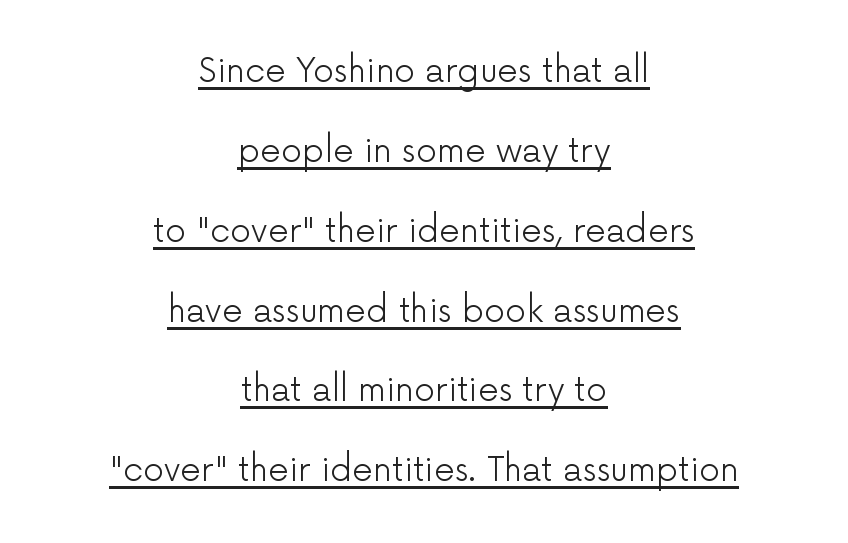
{"serif": "no", "italic": "no", "bold": "no", "weight": "light", "width": "normal", "stroke_contrast": "low", "x_height": "medium", "monospaced": "no", "underline": "yes", "align": "center", "line_spacing": "loose", "line_spacing_ratio": 2.42, "letter_spacing": "normal", "letter_spacing_em": 0.0, "glyph_px": 33}
